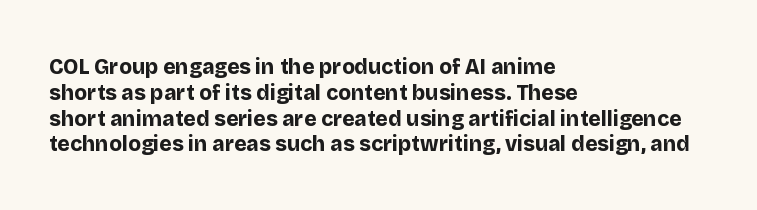
The letters stand upright; this is a roman face. Every row of glyphs begins at an identical x-position on the left. Between one letter and the next there's only the usual sliver of space. Caption: bold face, heavy strokes.
